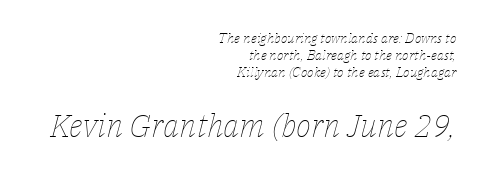
Q: Is the text bold? A: No.
Q: Is the text italic (slanted)? A: Yes, it leans right by about 14 degrees.
Q: Is the text underlined? A: No.
Q: How is the paragraph aligned? A: Right-aligned.
Q: Is the spacing between letters normal or unusually wide? A: Normal.
Q: Which block of text is set in a larger size, the first (top) or the second (bottom)? A: The second (bottom) one.
Q: Width (condensed, normal, or wide)? A: Normal.
Q: Stroke contrast? A: Low.
Q: x-height? A: Medium.
Q: Monospaced? A: No.
